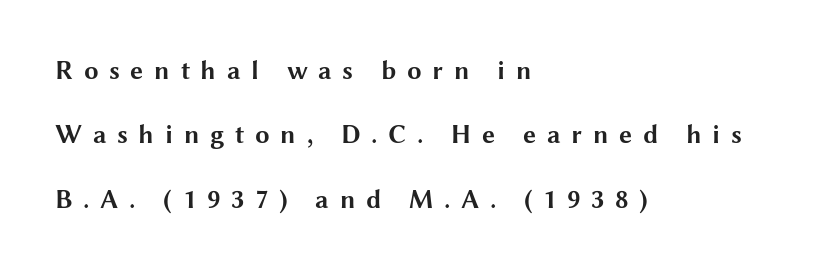
Q: Is the text bold? A: Yes.
Q: Is the text italic (slanted)? A: No, it is upright.
Q: Is the text underlined? A: No.
Q: How is the paragraph aligned? A: Left-aligned.
Q: Is the spacing between letters normal or unusually wide? A: Unusually wide.
Q: Is the spacing between lines tight, normal or loose? A: Loose.
